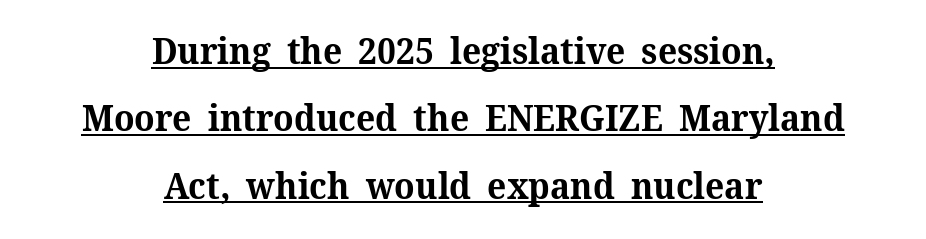
Has an underline been added? It has. Posture: upright roman. Character widths vary here, with narrow letters taking less room than wide ones. Caption: standard tracking, unaltered.
